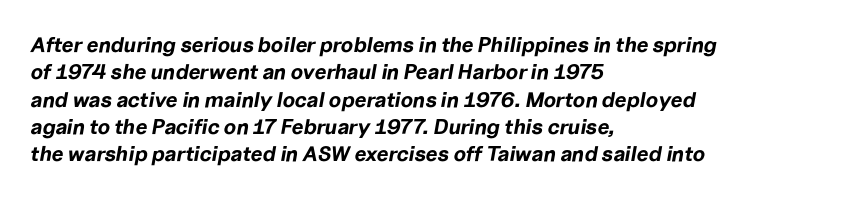
Q: Is the text bold? A: Yes.
Q: Is the text italic (slanted)? A: Yes, it leans right by about 10 degrees.
Q: Is the text underlined? A: No.
Q: How is the paragraph aligned? A: Left-aligned.
Q: Is the spacing between letters normal or unusually wide? A: Normal.
Q: Is the spacing between lines tight, normal or loose? A: Normal.
